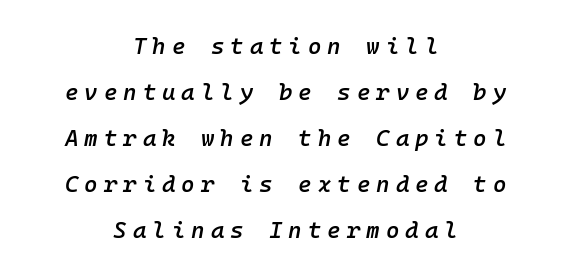
The image shows 23 px text type, italic (leaning right); set centered, loose line spacing (2.0x), unusually wide letter spacing (+0.26 em), not underlined.
